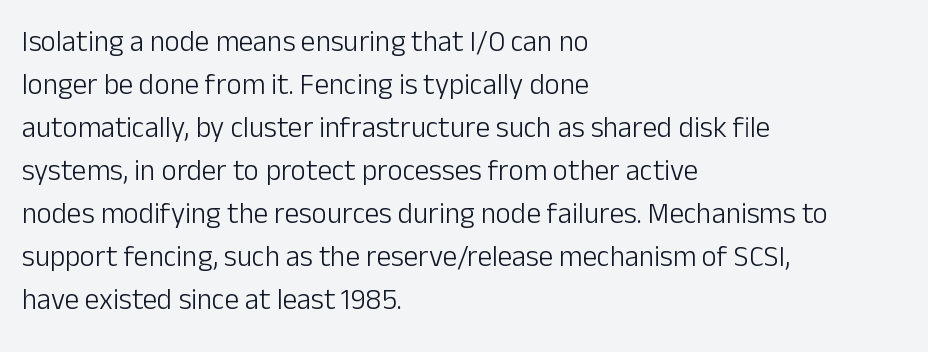
{"serif": "no", "italic": "no", "bold": "no", "weight": "light", "width": "normal", "stroke_contrast": "low", "x_height": "medium", "monospaced": "no", "underline": "no", "align": "left", "line_spacing": "normal", "line_spacing_ratio": 1.48, "letter_spacing": "normal", "letter_spacing_em": 0.0, "glyph_px": 29}
